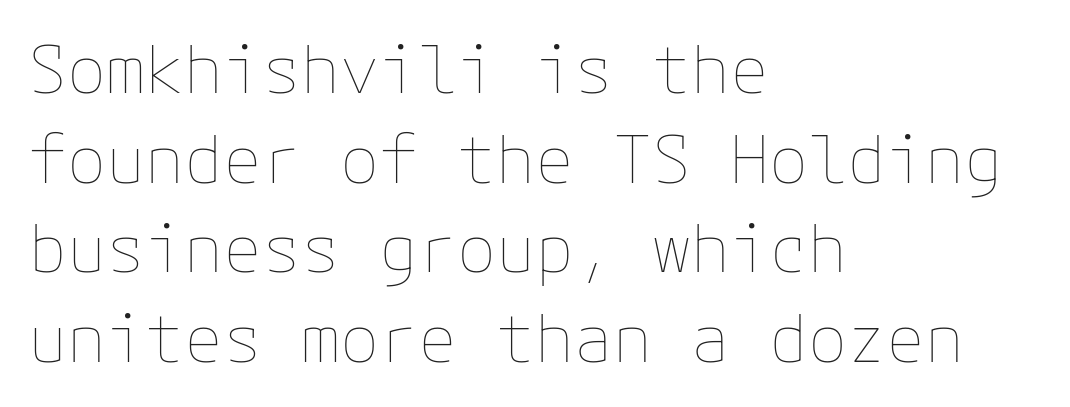
Casual observation: everything's shoved over to the left. Upright lettering throughout. Here the glyphs are tracked normally, forming tight word shapes. This sample keeps an unexceptional amount of space between lines. Stroke mass is kept to a normal reading level or below.
